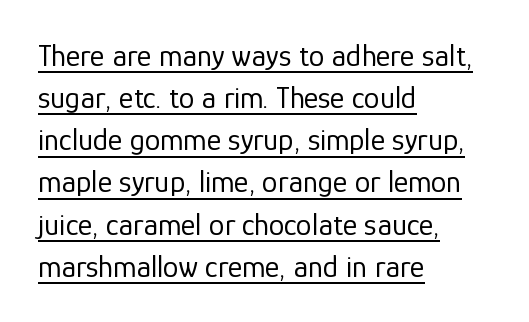
Q: Is the text bold? A: No.
Q: Is the text italic (slanted)? A: No, it is upright.
Q: Is the typeface a serif or a sans-serif typeface? A: Sans-serif.
Q: Is the text underlined? A: Yes.
Q: How is the paragraph aligned? A: Left-aligned.
Q: Is the spacing between letters normal or unusually wide? A: Normal.
Q: Is the spacing between lines tight, normal or loose? A: Normal.
Q: Width (condensed, normal, or wide)? A: Normal.
Q: Stroke contrast? A: Low.
Q: x-height? A: Medium.
Q: Monospaced? A: No.
